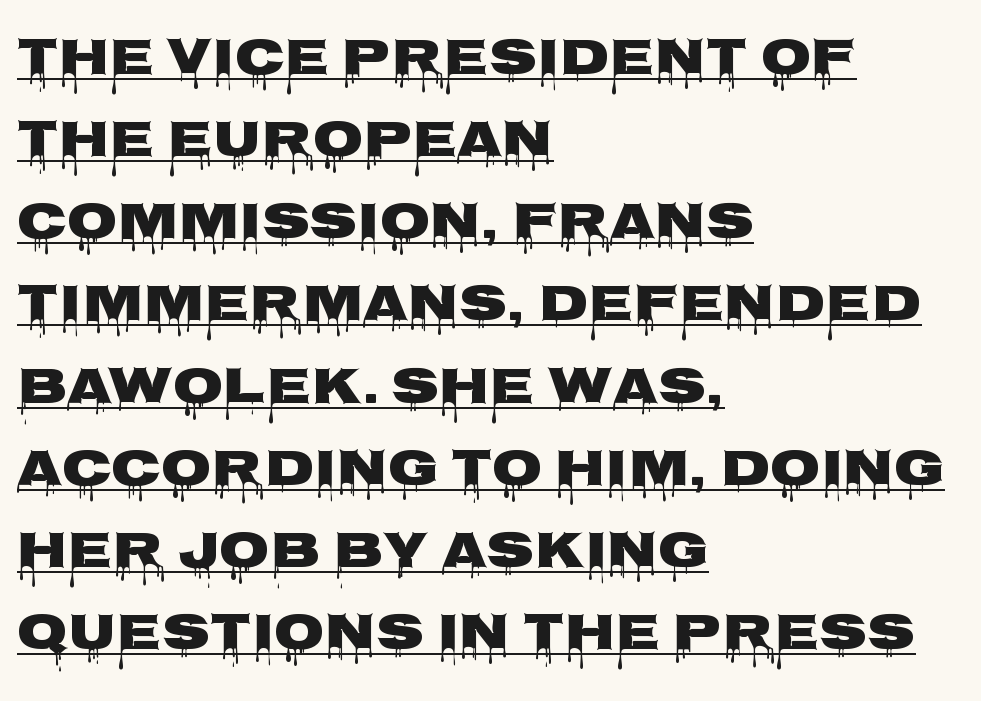
The image shows 52 px wide sans-serif type, upright; set left-aligned, normal line spacing (1.58x), normal letter spacing, underlined; low stroke contrast and a large x-height.
